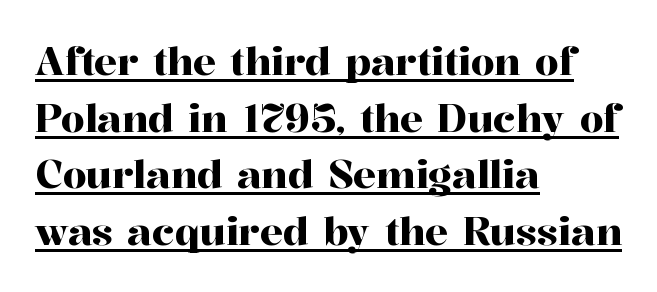
Q: Is the text italic (slanted)? A: No, it is upright.
Q: Is the typeface a serif or a sans-serif typeface? A: Serif.
Q: Is the text underlined? A: Yes.
Q: How is the paragraph aligned? A: Left-aligned.
Q: Is the spacing between letters normal or unusually wide? A: Normal.
Q: Is the spacing between lines tight, normal or loose? A: Normal.
Q: Width (condensed, normal, or wide)? A: Normal.
Q: Stroke contrast? A: High.
Q: x-height? A: Medium.
Q: Monospaced? A: No.
